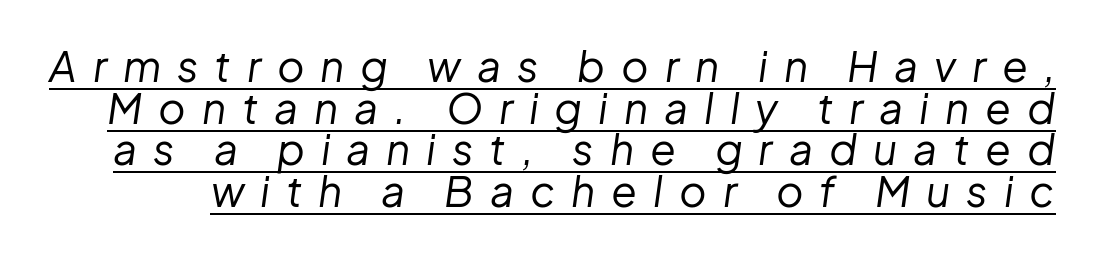
Q: Is the text bold? A: No.
Q: Is the text italic (slanted)? A: Yes, it leans right by about 8 degrees.
Q: Is the text underlined? A: Yes.
Q: Is the spacing between letters normal or unusually wide? A: Unusually wide.
Q: Is the spacing between lines tight, normal or loose? A: Tight.
Q: Width (condensed, normal, or wide)? A: Normal.
Q: Stroke contrast? A: Low.
Q: x-height? A: Medium.
Q: Monospaced? A: No.
